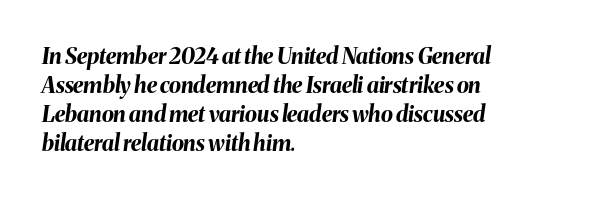
{"italic": "yes", "lean": "right", "slant_degrees": 8, "bold": "yes", "underline": "no", "align": "left", "line_spacing": "normal", "line_spacing_ratio": 1.32, "letter_spacing": "normal", "letter_spacing_em": 0.0, "glyph_px": 22}
